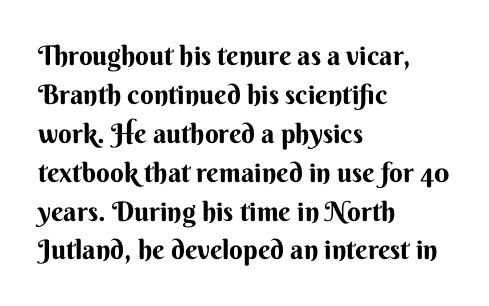
Line starts are locked; line ends wander. On the weight axis this lands at bold, roughly 700. Italic: no, the glyphs are upright roman. Glance below the letters and you will spot only blank space.
